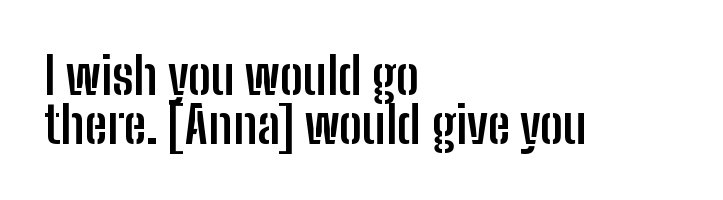
The strokes are fattened all the way to bold. Characters follow at the spacing the type designer built in. Each letter's strokes conclude bluntly, with no projecting serifs. It's the straight-up-and-down kind of type.
